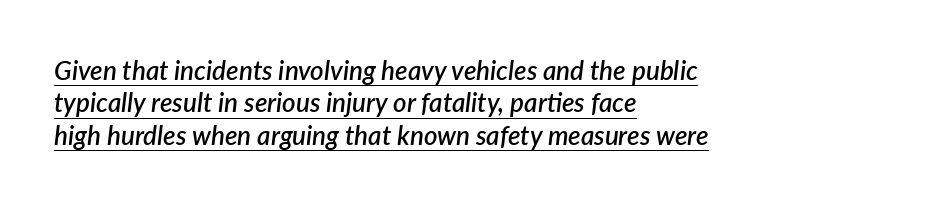
{"italic": "yes", "lean": "right", "slant_degrees": 7, "bold": "semi", "underline": "yes", "align": "left", "line_spacing": "normal", "line_spacing_ratio": 1.25, "letter_spacing": "normal", "letter_spacing_em": 0.0, "glyph_px": 26}
